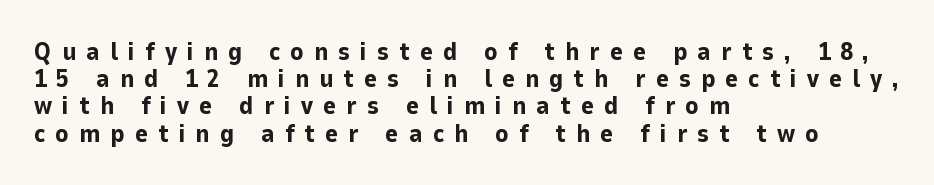
The image shows 25 px bold type, upright; set left-aligned, tight line spacing (1.09x), unusually wide letter spacing (+0.4 em), not underlined.
